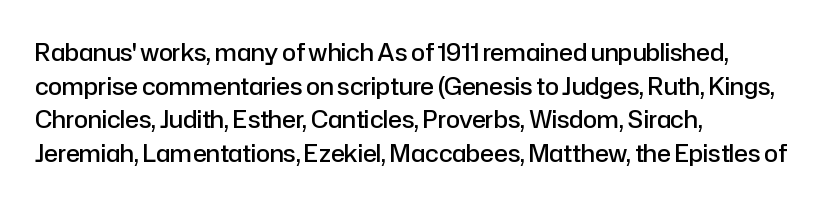
Q: Is the text bold? A: Semi-bold.
Q: Is the text italic (slanted)? A: No, it is upright.
Q: Is the text underlined? A: No.
Q: How is the paragraph aligned? A: Left-aligned.
Q: Is the spacing between letters normal or unusually wide? A: Normal.
Q: Is the spacing between lines tight, normal or loose? A: Normal.
